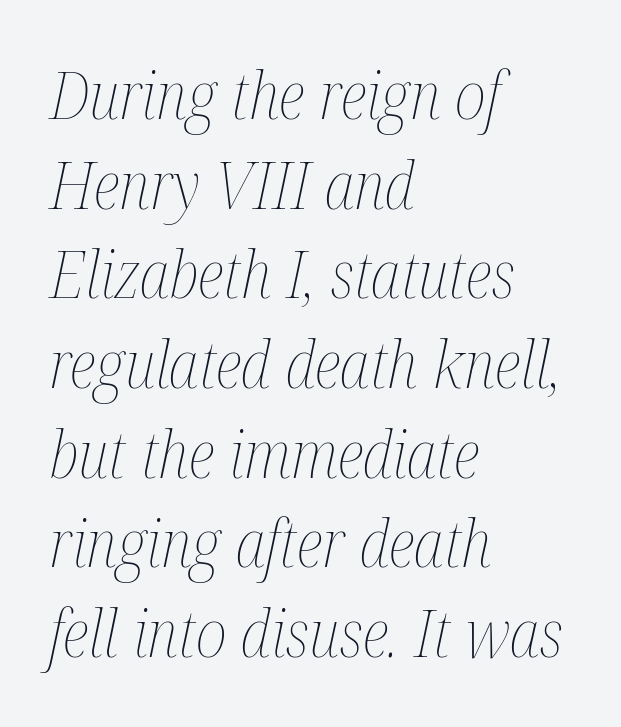
{"italic": "yes", "lean": "right", "slant_degrees": 12, "bold": "no", "weight": "thin", "width": "condensed", "stroke_contrast": "medium", "x_height": "medium", "monospaced": "no", "underline": "no", "align": "left", "line_spacing": "normal", "line_spacing_ratio": 1.38, "letter_spacing": "normal", "letter_spacing_em": 0.0, "glyph_px": 65}
